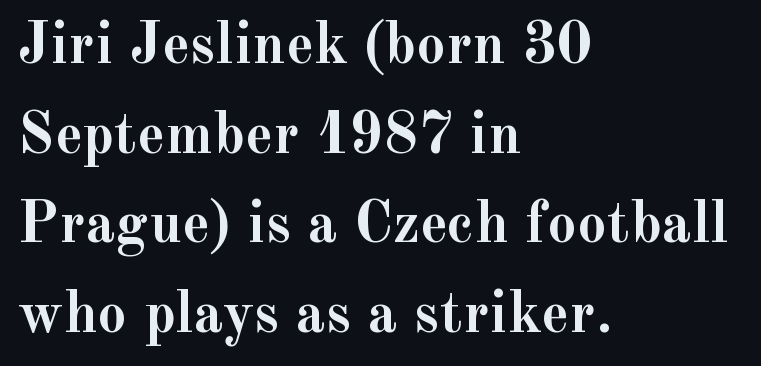
The ragged edge is on the right, which tells us the setting is flush left. This is serif lettering, the kind often seen in printed books. Each row of text sits above clean, open space. These lines were composed using upright roman letters. Is the letter spacing exaggerated? No — it looks like the ordinary default. This sample has the flowing, uneven cadence of proportional lettering.
